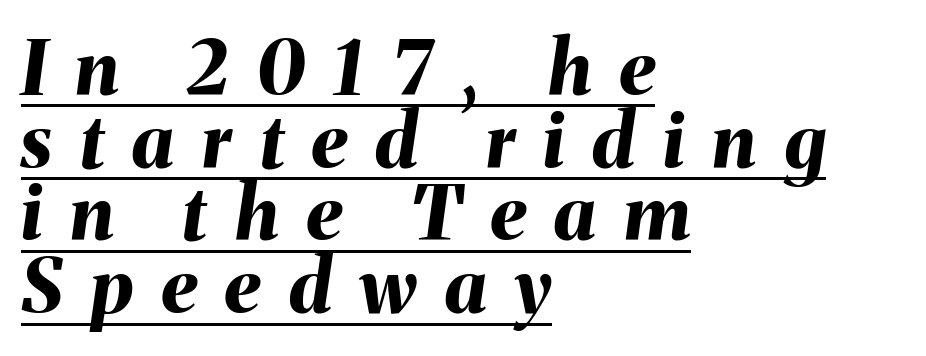
{"italic": "yes", "lean": "right", "slant_degrees": 8, "bold": "yes", "weight": "bold", "width": "normal", "stroke_contrast": "medium", "x_height": "medium", "monospaced": "no", "underline": "yes", "align": "left", "line_spacing": "tight", "line_spacing_ratio": 0.97, "letter_spacing": "wide", "letter_spacing_em": 0.38, "glyph_px": 75}
